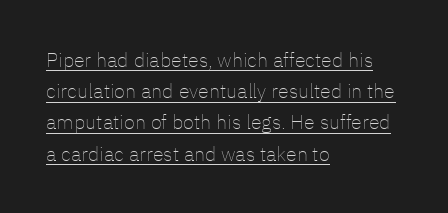
The image shows 20 px text type, upright; set left-aligned, normal line spacing (1.56x), normal letter spacing, underlined.
